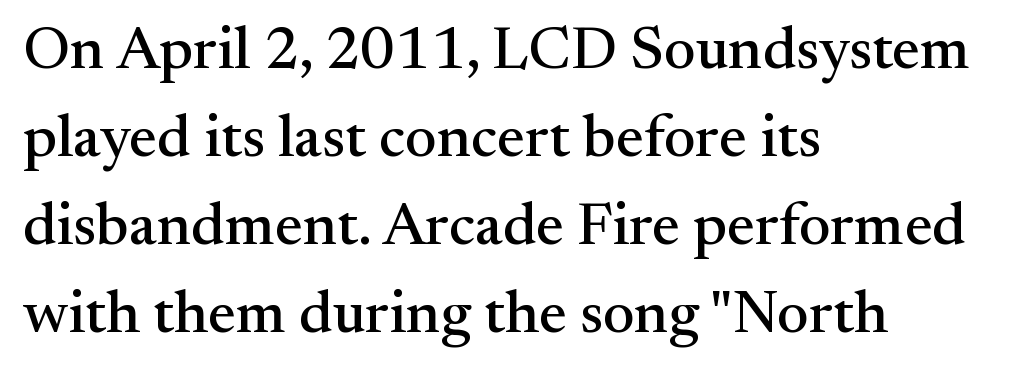
Q: Is the text italic (slanted)? A: No, it is upright.
Q: Is the typeface a serif or a sans-serif typeface? A: Serif.
Q: Is the text underlined? A: No.
Q: How is the paragraph aligned? A: Left-aligned.
Q: Is the spacing between letters normal or unusually wide? A: Normal.
Q: Is the spacing between lines tight, normal or loose? A: Normal.
Q: Width (condensed, normal, or wide)? A: Normal.
Q: Stroke contrast? A: Medium.
Q: x-height? A: Small.
Q: Monospaced? A: No.
